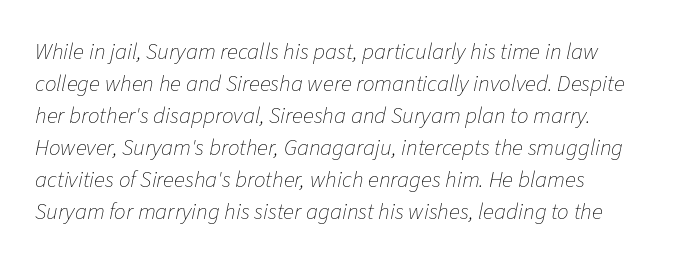
{"italic": "yes", "lean": "right", "slant_degrees": 11, "bold": "no", "underline": "no", "line_spacing": "normal", "line_spacing_ratio": 1.39, "letter_spacing": "normal", "letter_spacing_em": 0.0, "glyph_px": 23}
